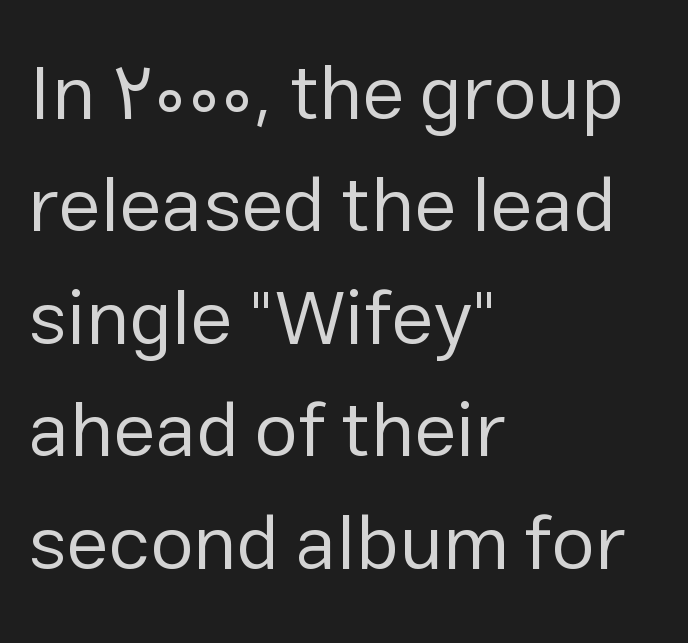
{"serif": "no", "italic": "no", "bold": "no", "weight": "regular", "width": "normal", "stroke_contrast": "low", "x_height": "medium", "monospaced": "no", "underline": "no", "align": "left", "line_spacing": "normal", "line_spacing_ratio": 1.46, "letter_spacing": "normal", "letter_spacing_em": 0.0, "glyph_px": 77}
